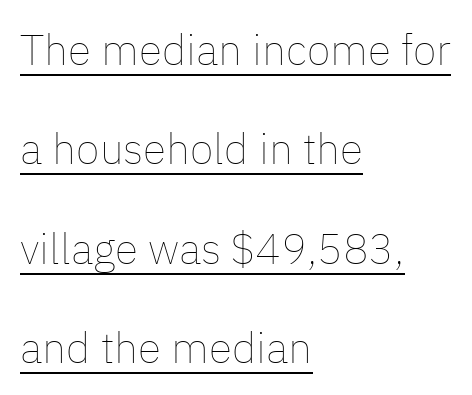
{"italic": "no", "bold": "no", "weight": "thin", "width": "normal", "stroke_contrast": "low", "x_height": "medium", "monospaced": "no", "underline": "yes", "align": "left", "line_spacing": "loose", "line_spacing_ratio": 2.31, "letter_spacing": "normal", "letter_spacing_em": 0.0, "glyph_px": 43}
